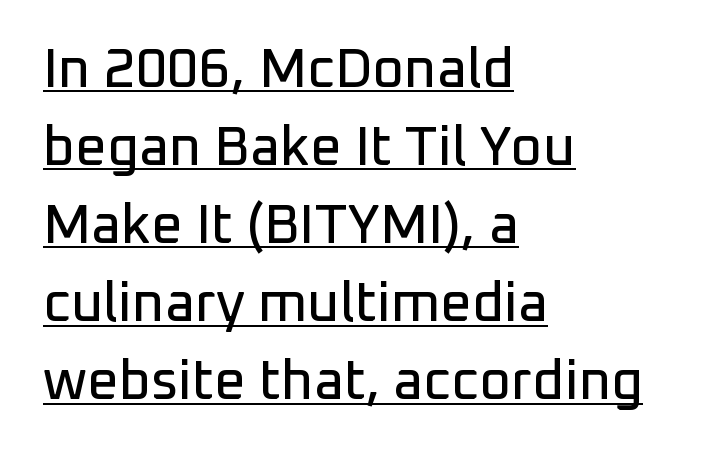
{"serif": "no", "italic": "no", "width": "normal", "stroke_contrast": "low", "x_height": "medium", "monospaced": "no", "underline": "yes", "align": "left", "line_spacing": "normal", "line_spacing_ratio": 1.42, "letter_spacing": "normal", "letter_spacing_em": 0.0, "glyph_px": 55}
